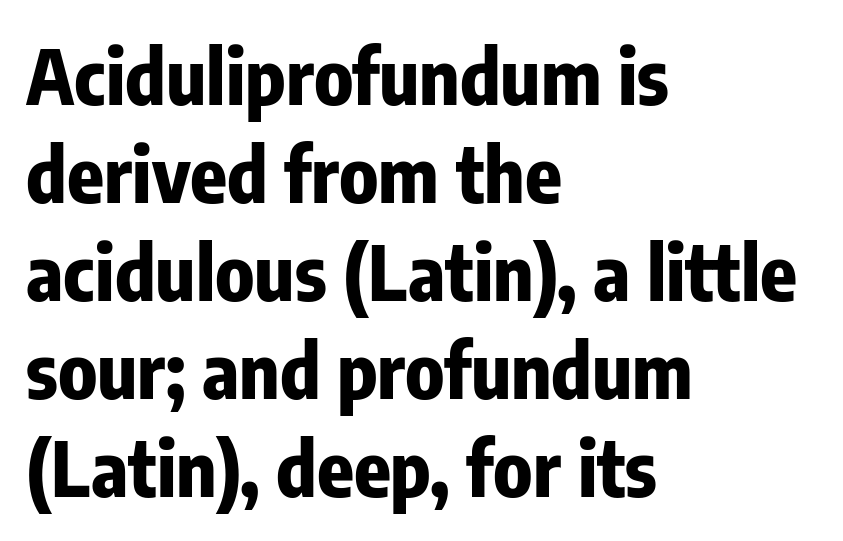
Set as a true bold cut, around the 700 mark. Quick note: interline space is typical. You could call the tracking neutral — neither tight nor loose. Does the lettering tilt? It doesn't — this is upright.
